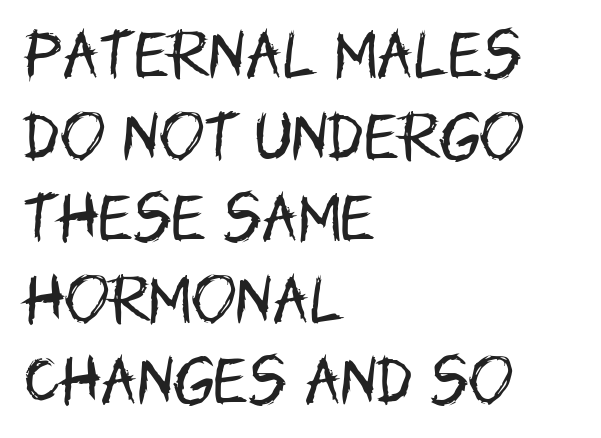
Line starts are locked; line ends wander. Letter spacing: default. Upright lettering throughout. The rendering uses natural spacing where letterforms have individual widths. Is this a heavy cut? Hardly; it is regular or lighter. Vertically, the passage feels balanced, rows spaced as you'd expect.
